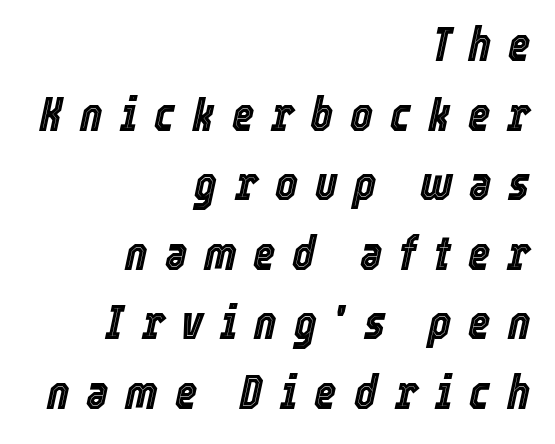
Q: Is the text italic (slanted)? A: Yes, it leans right by about 12 degrees.
Q: Is the text underlined? A: No.
Q: How is the paragraph aligned? A: Right-aligned.
Q: Is the spacing between letters normal or unusually wide? A: Unusually wide.
Q: Is the spacing between lines tight, normal or loose? A: Normal.
Q: Width (condensed, normal, or wide)? A: Condensed.
Q: x-height? A: Medium.
Q: Monospaced? A: No.
